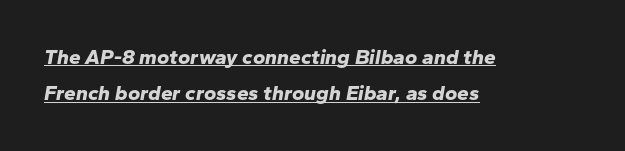
{"italic": "yes", "lean": "right", "slant_degrees": 10, "bold": "yes", "underline": "yes", "align": "left", "line_spacing_ratio": 1.73, "letter_spacing": "normal", "letter_spacing_em": 0.0, "glyph_px": 21}
